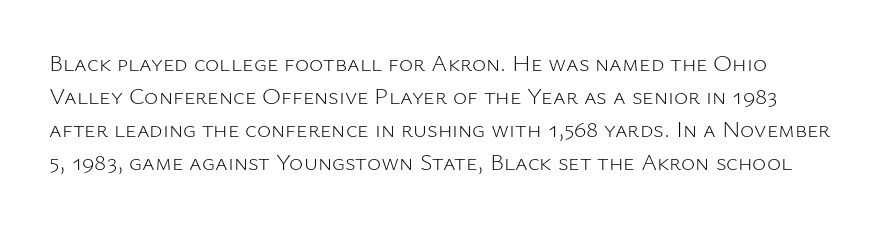
The image shows 24 px text type, upright; set normal line spacing (1.38x), normal letter spacing, not underlined.
